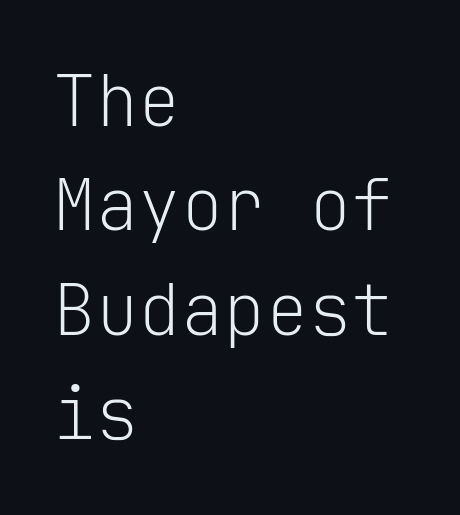
{"serif": "no", "italic": "no", "bold": "no", "weight": "light", "width": "normal", "stroke_contrast": "low", "x_height": "medium", "monospaced": "yes", "underline": "no", "align": "left", "line_spacing": "normal", "line_spacing_ratio": 1.47, "letter_spacing": "normal", "letter_spacing_em": 0.0, "glyph_px": 71}
